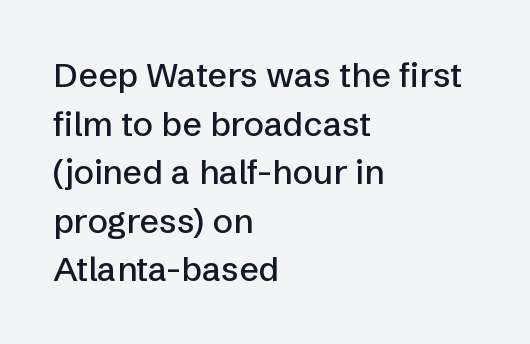
The type sits square on the baseline with zero lean. Reading down the column, the eye jumps a familiar distance to each next line. What kind of face is this? One without serifs — a sans. A classic flush-left, rag-right setting is used for this passage.
